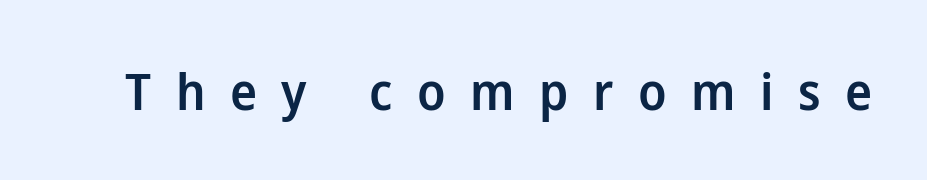
Q: Is the text bold? A: Semi-bold.
Q: Is the text italic (slanted)? A: No, it is upright.
Q: Is the typeface a serif or a sans-serif typeface? A: Sans-serif.
Q: Is the text underlined? A: No.
Q: Is the spacing between letters normal or unusually wide? A: Unusually wide.
Q: Width (condensed, normal, or wide)? A: Normal.
Q: Stroke contrast? A: Low.
Q: x-height? A: Medium.
Q: Monospaced? A: No.
